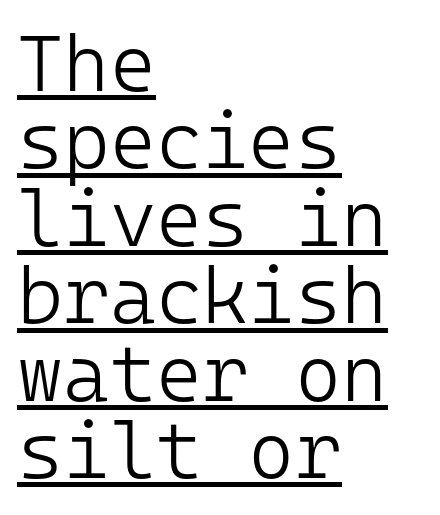
The image shows 79 px light sans-serif type, upright, monospaced; set left-aligned, tight line spacing (0.98x), normal letter spacing, underlined; low stroke contrast and a medium x-height.
